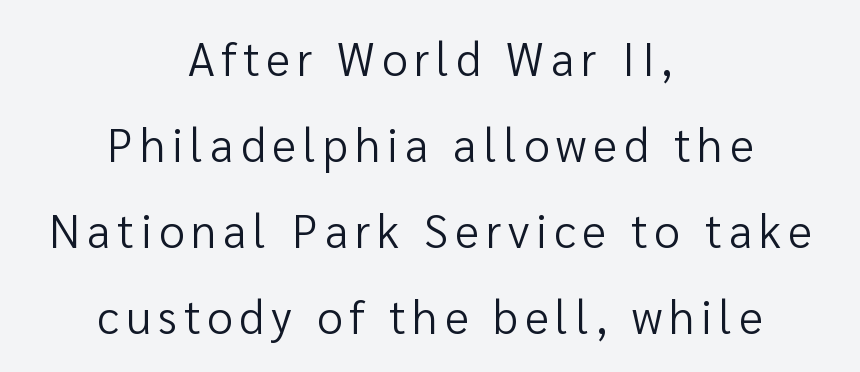
The image shows 46 px regular-weight sans-serif type, upright; set centered, line spacing 1.87x, not underlined; low stroke contrast and a medium x-height.
